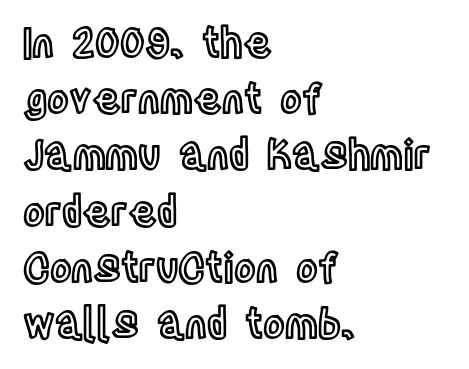
Character widths vary here, with narrow letters taking less room than wide ones. A classic flush-left, rag-right setting is used for this passage. Italic: no, the glyphs are upright roman. In terms of letterspacing, this is plain default setting. Vertically, the passage feels balanced, rows spaced as you'd expect.
